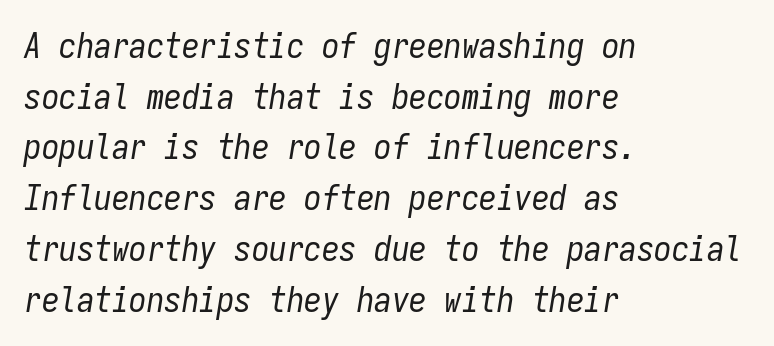
The image shows 35 px regular-weight, condensed type, italic (leaning right), monospaced; set left-aligned, normal line spacing (1.45x), normal letter spacing, not underlined; low stroke contrast and a medium x-height.
